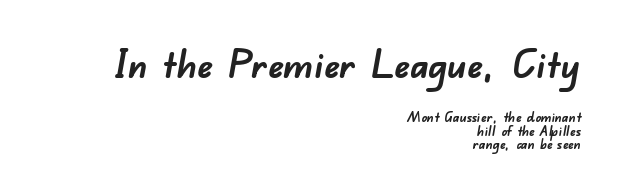
{"serif": "no", "bold": "yes", "weight": "semibold", "width": "normal", "stroke_contrast": "low", "x_height": "small", "monospaced": "no", "underline": "no", "align": "right", "line_spacing": "tight", "line_spacing_ratio": 0.97, "letter_spacing": "normal", "letter_spacing_em": 0.0, "larger_block": "first", "size_ratio": 2.79, "glyph_px": 39}
